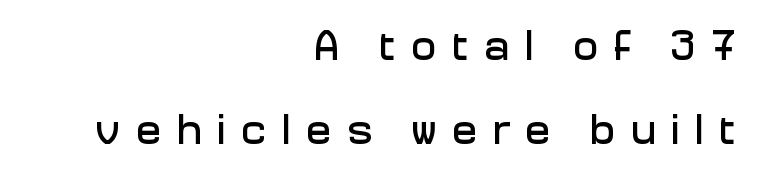
{"serif": "no", "italic": "no", "width": "normal", "stroke_contrast": "low", "x_height": "medium", "monospaced": "no", "underline": "no", "align": "right", "line_spacing": "loose", "line_spacing_ratio": 2.01, "letter_spacing": "wide", "letter_spacing_em": 0.37, "glyph_px": 42}
